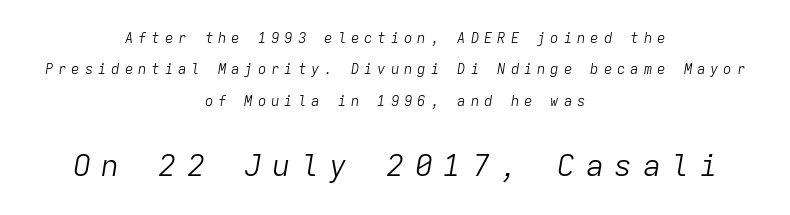
Successive baselines arrive slowly, with a big drop between each. Vertical stems look standard width or narrower in stroke. A bare baseline throughout the passage. Would a proofreader flag this as italicized? Yes. Size hierarchy here favors the trailing block over the leading one. Casual observation: everything's sitting right in the middle.
